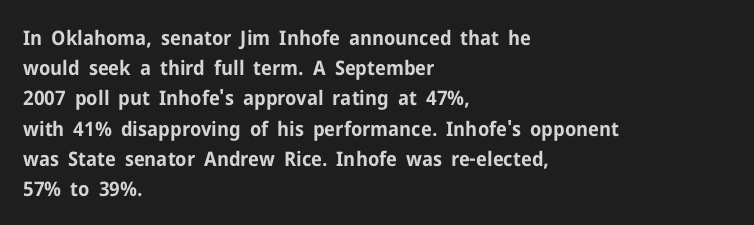
Q: Is the text bold? A: Yes.
Q: Is the text italic (slanted)? A: No, it is upright.
Q: Is the text underlined? A: No.
Q: How is the paragraph aligned? A: Left-aligned.
Q: Is the spacing between letters normal or unusually wide? A: Normal.
Q: Is the spacing between lines tight, normal or loose? A: Normal.
